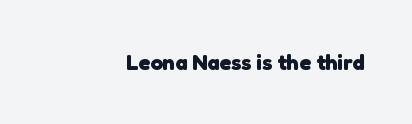
The image shows 22 px bold type; set normal letter spacing, not underlined.
